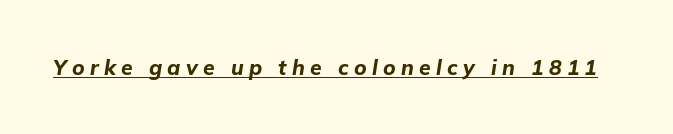
Q: Is the text bold? A: Yes.
Q: Is the text italic (slanted)? A: Yes, it leans right by about 9 degrees.
Q: Is the text underlined? A: Yes.
Q: Is the spacing between letters normal or unusually wide? A: Unusually wide.
